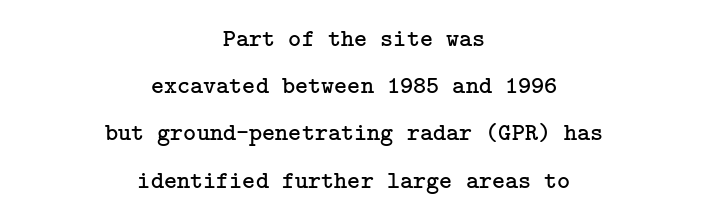
This is the regular roman posture of the typeface. Tracking here is standard; glyphs follow each other at the usual distance. Heaviness? Minimal to ordinary, like unemphasized prose. Underline: absent.
